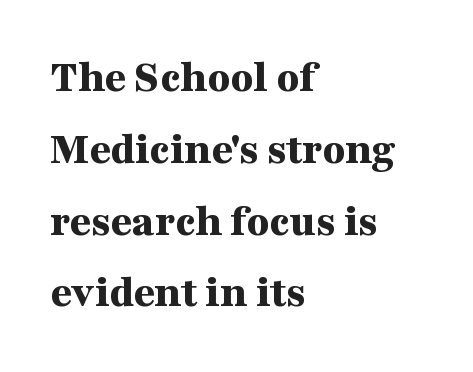
Q: Is the text bold? A: Yes.
Q: Is the text italic (slanted)? A: No, it is upright.
Q: Is the typeface a serif or a sans-serif typeface? A: Serif.
Q: Is the text underlined? A: No.
Q: How is the paragraph aligned? A: Left-aligned.
Q: Is the spacing between letters normal or unusually wide? A: Normal.
Q: Is the spacing between lines tight, normal or loose? A: Normal.
Q: Width (condensed, normal, or wide)? A: Wide.
Q: Stroke contrast? A: Medium.
Q: x-height? A: Medium.
Q: Monospaced? A: No.
